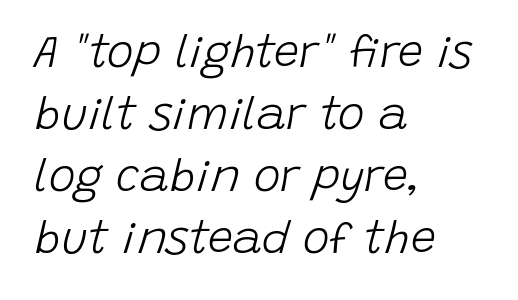
{"italic": "yes", "lean": "right", "slant_degrees": 15, "bold": "no", "weight": "light", "width": "normal", "stroke_contrast": "low", "x_height": "large", "monospaced": "no", "underline": "no", "align": "left", "line_spacing": "normal", "line_spacing_ratio": 1.38, "letter_spacing": "normal", "letter_spacing_em": 0.0, "glyph_px": 45}
